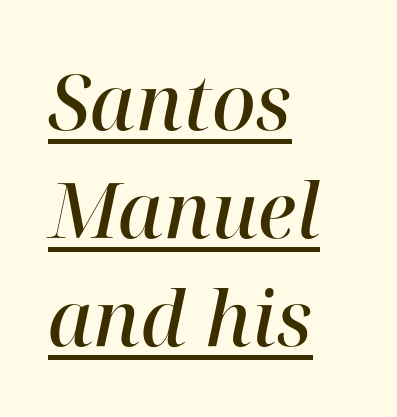
Compared with a centered layout, this one pins lines to the left instead. Moderately thickened strokes mark this as semibold type. Nothing unusual about the tracking: characters are spaced as the font intends. Note the varied advance widths — an 'i' is clearly narrower than an 'm'.
